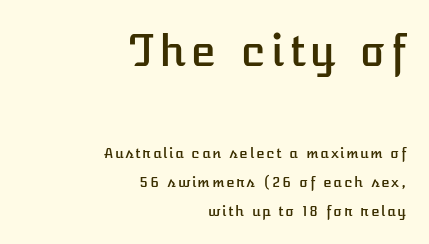
This sample has the flowing, uneven cadence of proportional lettering. The glyphs are unaccompanied by any horizontal stroke below them. The first block has been scaled up relative to the second. Typeset ragged left — the right edge is the straight one.
